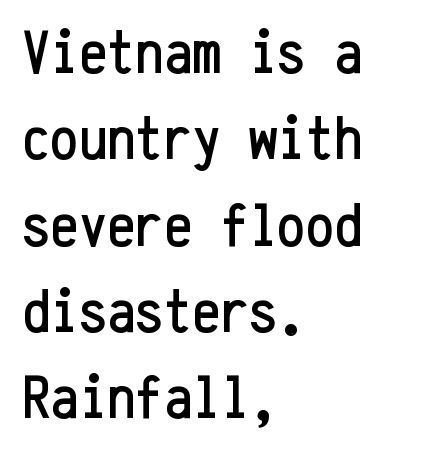
The image shows 63 px condensed sans-serif type, upright, monospaced; set left-aligned, normal line spacing (1.37x), normal letter spacing, not underlined; low stroke contrast and a medium x-height.
